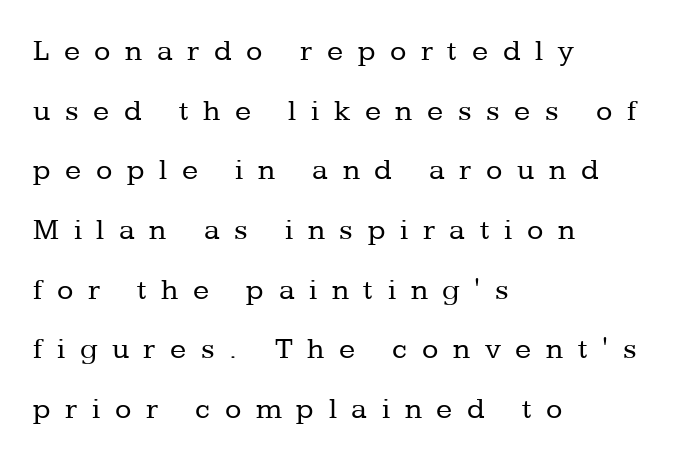
The image shows 30 px regular-weight serif type, upright; set left-aligned, loose line spacing (1.99x), unusually wide letter spacing (+0.49 em), not underlined; low stroke contrast and a medium x-height.
